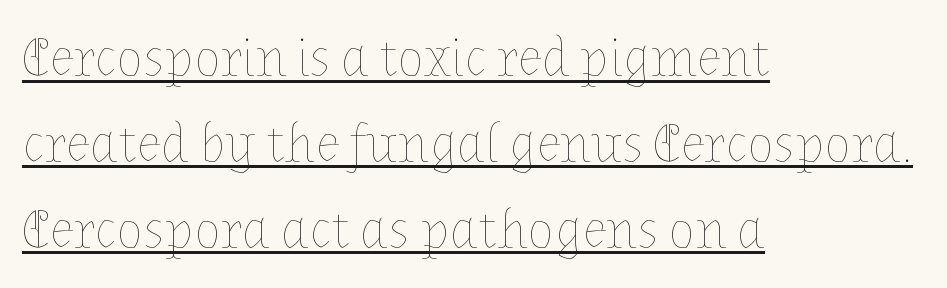
The image shows 55 px thin type, upright; set left-aligned, normal line spacing (1.56x), normal letter spacing, underlined; low stroke contrast and a medium x-height.
